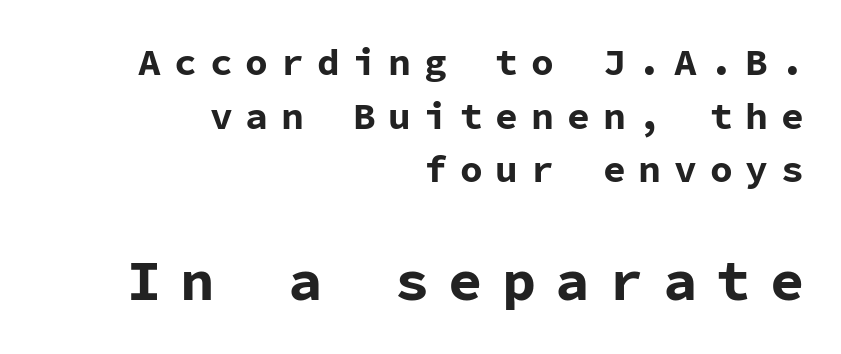
The image shows 57 px bold sans-serif type, upright, monospaced; set right-aligned, normal line spacing (1.41x), unusually wide letter spacing (+0.34 em), not underlined; the second (bottom) block is 1.5x larger; low stroke contrast and a medium x-height.
